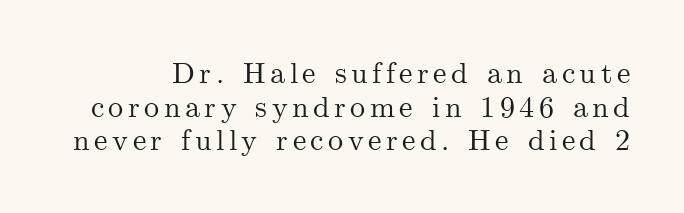
The image shows 30 px serif type, upright; set tight line spacing (1.12x), not underlined; medium stroke contrast and a small x-height.
